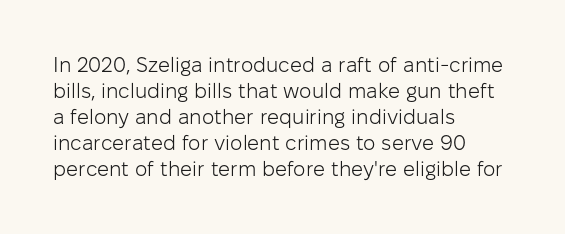
{"italic": "no", "bold": "no", "underline": "no", "align": "left", "line_spacing_ratio": 1.24, "letter_spacing": "normal", "letter_spacing_em": 0.0, "glyph_px": 21}
